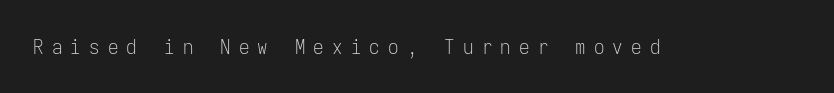
The image shows 21 px text type, upright; set unusually wide letter spacing (+0.39 em), not underlined.
